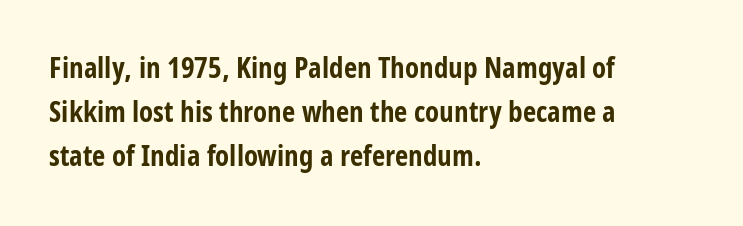
The specimen omits any rule beneath the text block's lines. The specimen reads as upright at a glance. Heavy, bold letterforms. Left-aligned paragraph, ragged on the right. The typeface chosen for these lines omits serifs. Characters follow at the spacing the type designer built in.
